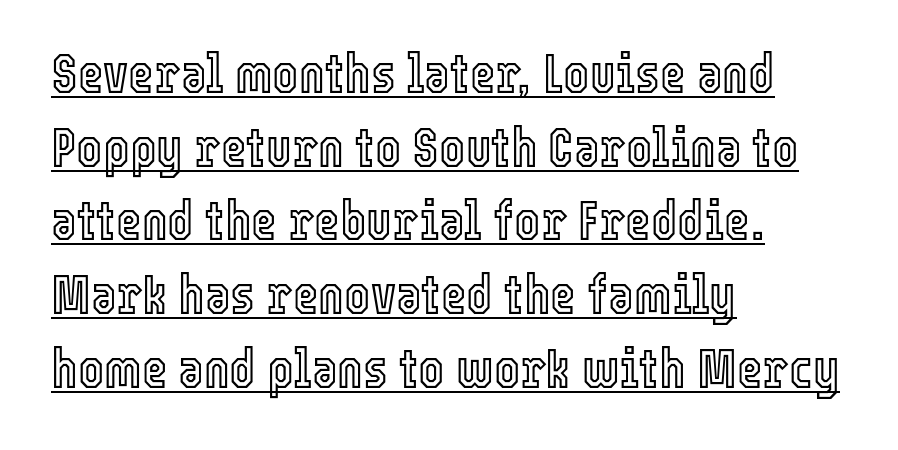
Q: Is the text italic (slanted)? A: No, it is upright.
Q: Is the text underlined? A: Yes.
Q: How is the paragraph aligned? A: Left-aligned.
Q: Is the spacing between letters normal or unusually wide? A: Normal.
Q: Is the spacing between lines tight, normal or loose? A: Normal.
Q: Width (condensed, normal, or wide)? A: Condensed.
Q: x-height? A: Medium.
Q: Monospaced? A: No.
